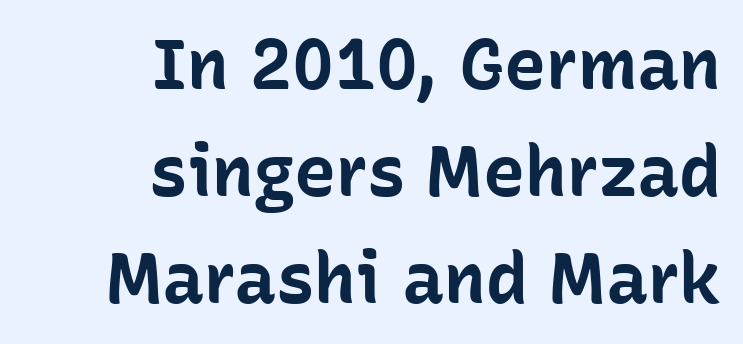
Q: Is the text bold? A: Yes.
Q: Is the text italic (slanted)? A: No, it is upright.
Q: Is the typeface a serif or a sans-serif typeface? A: Sans-serif.
Q: Is the text underlined? A: No.
Q: How is the paragraph aligned? A: Right-aligned.
Q: Is the spacing between letters normal or unusually wide? A: Normal.
Q: Is the spacing between lines tight, normal or loose? A: Normal.
Q: Width (condensed, normal, or wide)? A: Normal.
Q: Stroke contrast? A: Low.
Q: x-height? A: Medium.
Q: Monospaced? A: No.
